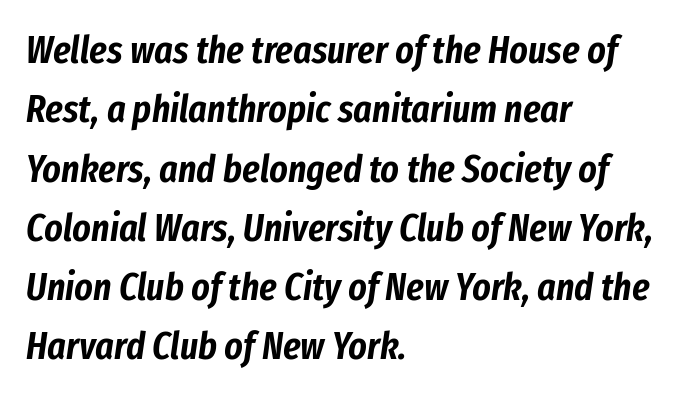
{"italic": "yes", "lean": "right", "slant_degrees": 8, "width": "condensed", "stroke_contrast": "low", "x_height": "medium", "monospaced": "no", "underline": "no", "align": "left", "line_spacing": "normal", "line_spacing_ratio": 1.52, "letter_spacing": "normal", "letter_spacing_em": 0.0, "glyph_px": 39}
